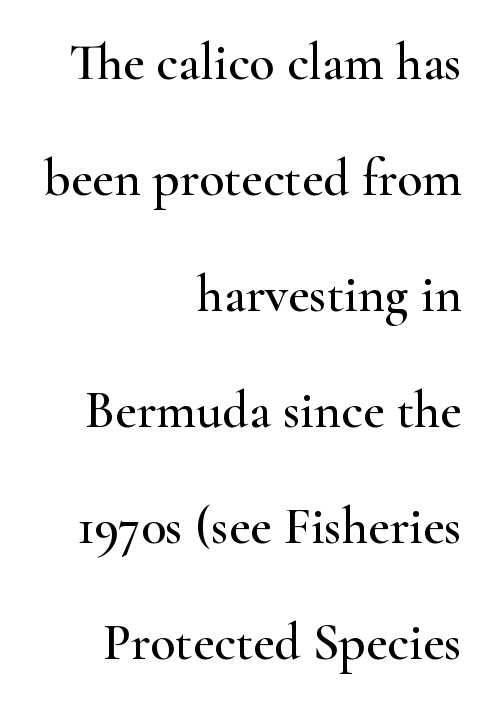
The image shows 52 px wide serif type, upright; set right-aligned, loose line spacing (2.23x), normal letter spacing, not underlined; high stroke contrast and a small x-height.
